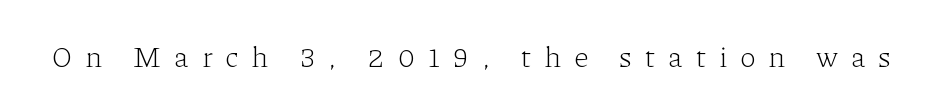
Each word looks stretched out because of the extra space between its letters. Underlining? Definitely not there. Looks like regular typesetting: each glyph gets only the width it needs. Style check: upright. Stems and bowls with no extra thickness — not bold.
